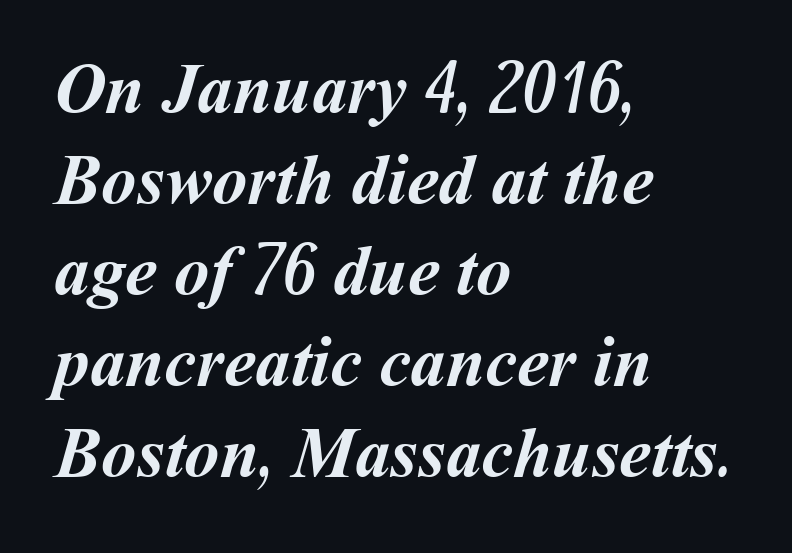
Q: Is the text bold? A: Yes.
Q: Is the text underlined? A: No.
Q: How is the paragraph aligned? A: Left-aligned.
Q: Is the spacing between letters normal or unusually wide? A: Normal.
Q: Is the spacing between lines tight, normal or loose? A: Normal.
Q: Width (condensed, normal, or wide)? A: Normal.
Q: Stroke contrast? A: Medium.
Q: x-height? A: Medium.
Q: Monospaced? A: No.
